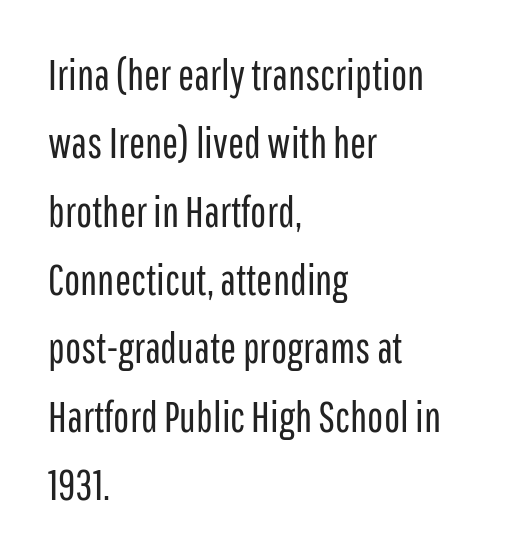
The image shows 43 px regular-weight, condensed sans-serif type, upright; set left-aligned, normal line spacing (1.59x), normal letter spacing, not underlined; low stroke contrast and a medium x-height.
